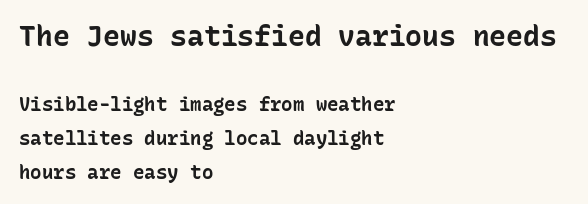
{"serif": "no", "italic": "no", "bold": "yes", "weight": "bold", "width": "normal", "stroke_contrast": "low", "x_height": "medium", "monospaced": "yes", "underline": "no", "align": "left", "line_spacing_ratio": 1.8, "letter_spacing": "normal", "letter_spacing_em": 0.0, "larger_block": "first", "size_ratio": 1.47, "glyph_px": 28}
